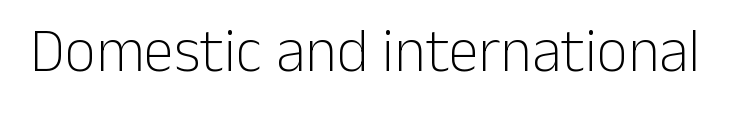
A quiet, ordinary-to-light weight characterises the typeface. The letters stand straight up with perfectly vertical stems. A sans-serif font was chosen for this passage. The area under the type is left untouched. The letters advance in unequal steps, a hallmark of proportional type.
